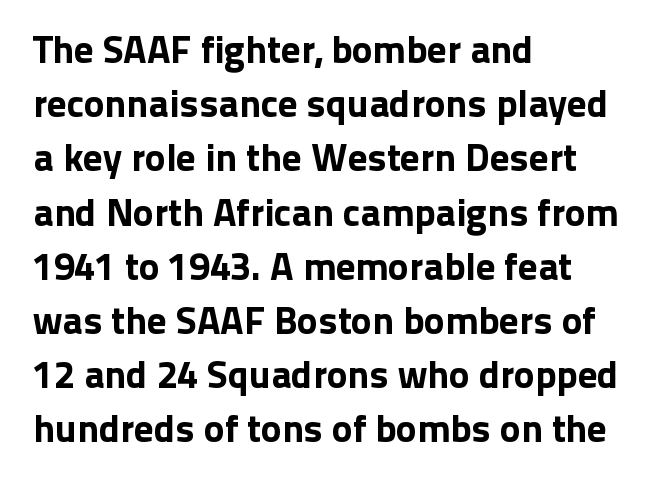
Q: Is the text italic (slanted)? A: No, it is upright.
Q: Is the typeface a serif or a sans-serif typeface? A: Sans-serif.
Q: Is the text underlined? A: No.
Q: How is the paragraph aligned? A: Left-aligned.
Q: Is the spacing between letters normal or unusually wide? A: Normal.
Q: Is the spacing between lines tight, normal or loose? A: Normal.
Q: Width (condensed, normal, or wide)? A: Normal.
Q: Stroke contrast? A: Low.
Q: x-height? A: Medium.
Q: Monospaced? A: No.
